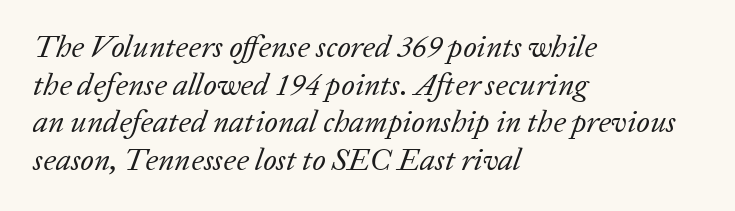
{"serif": "yes", "italic": "yes", "lean": "right", "slant_degrees": 20, "bold": "no", "weight": "regular", "width": "normal", "stroke_contrast": "low", "x_height": "medium", "monospaced": "no", "underline": "no", "align": "left", "line_spacing_ratio": 1.21, "letter_spacing": "normal", "letter_spacing_em": 0.0, "glyph_px": 31}
